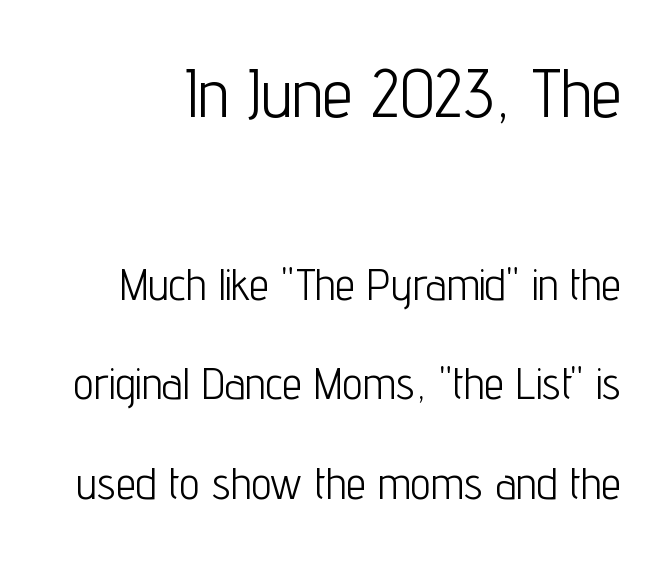
Q: Is the text bold? A: No.
Q: Is the text italic (slanted)? A: No, it is upright.
Q: Is the typeface a serif or a sans-serif typeface? A: Sans-serif.
Q: Is the text underlined? A: No.
Q: Is the spacing between letters normal or unusually wide? A: Normal.
Q: Is the spacing between lines tight, normal or loose? A: Loose.
Q: Which block of text is set in a larger size, the first (top) or the second (bottom)? A: The first (top) one.
Q: Width (condensed, normal, or wide)? A: Condensed.
Q: Stroke contrast? A: Low.
Q: x-height? A: Medium.
Q: Monospaced? A: No.
